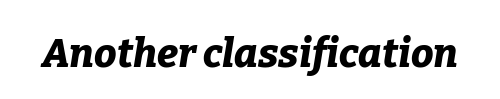
{"italic": "yes", "lean": "right", "slant_degrees": 9, "bold": "yes", "weight": "bold", "width": "normal", "stroke_contrast": "low", "x_height": "medium", "monospaced": "no", "underline": "no", "letter_spacing": "normal", "letter_spacing_em": 0.0, "glyph_px": 40}
